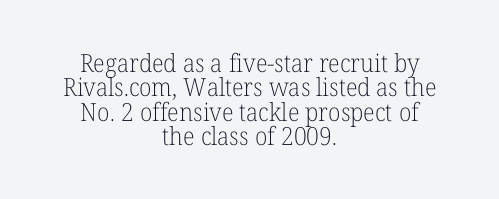
The weight tops out at a normal text grade. Underline: absent. Typeset on center — no edge is straight. This rendering leaves character spacing at its baseline value. The block of text is dense from top to bottom, with scant space between rows. A roman cut, with each character standing at attention.
